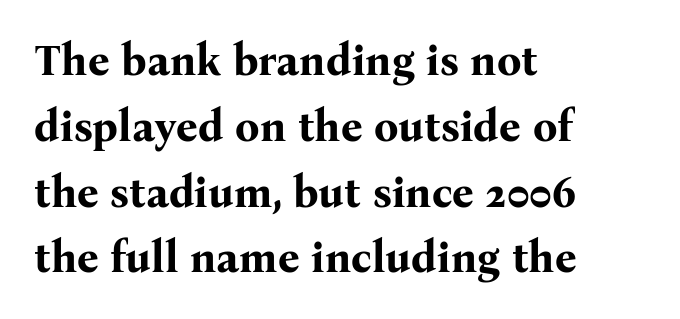
Letterform terminals end in serifs throughout the passage. Does the copy run flush right? No — it runs flush left. The baseline area is clear. Plenty of ink on the page — the face is bold.
